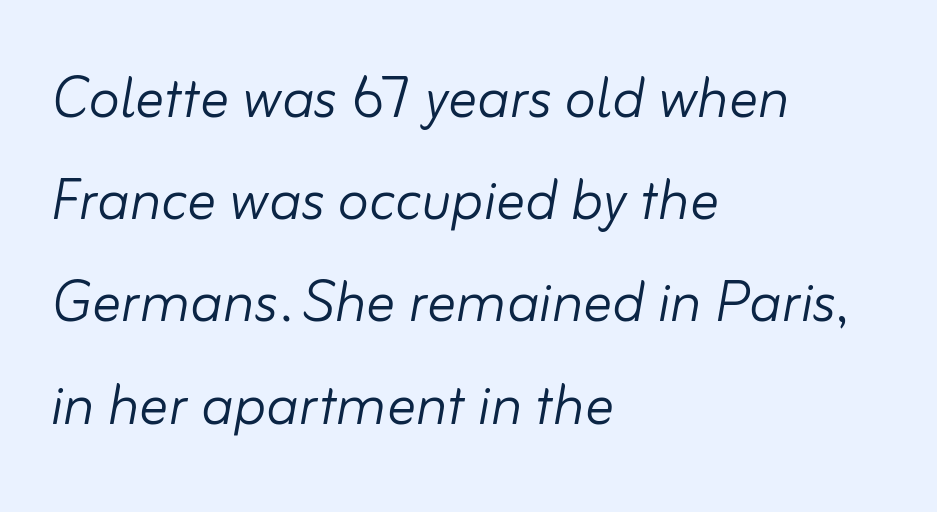
{"italic": "yes", "lean": "right", "slant_degrees": 10, "bold": "no", "weight": "light", "width": "normal", "stroke_contrast": "low", "x_height": "small", "monospaced": "no", "underline": "no", "align": "left", "line_spacing": "normal", "line_spacing_ratio": 1.42, "letter_spacing": "normal", "letter_spacing_em": 0.0, "glyph_px": 72}
